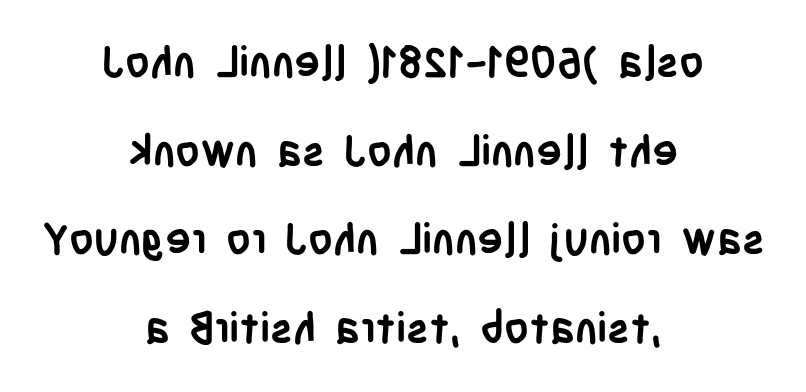
{"serif": "no", "italic": "no", "bold": "yes", "weight": "semibold", "width": "condensed", "stroke_contrast": "low", "x_height": "large", "monospaced": "no", "underline": "no", "align": "center", "line_spacing": "loose", "line_spacing_ratio": 2.06, "letter_spacing": "normal", "letter_spacing_em": 0.0, "glyph_px": 43}
